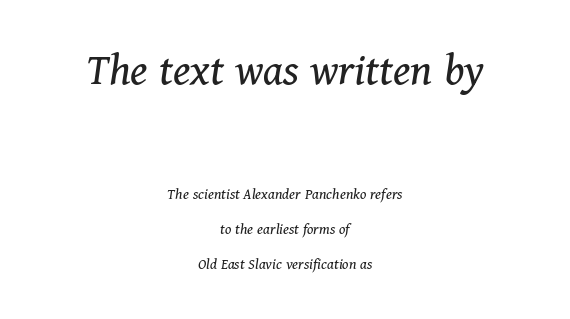
The image shows 47 px regular-weight serif type, italic (leaning right); set centered, loose line spacing (2.18x), normal letter spacing, not underlined; the first (top) block is 2.94x larger; medium stroke contrast and a medium x-height.
